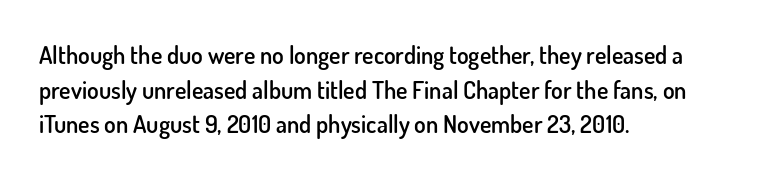
{"italic": "no", "bold": "semi", "underline": "no", "align": "left", "line_spacing": "normal", "line_spacing_ratio": 1.44, "letter_spacing": "normal", "letter_spacing_em": 0.0, "glyph_px": 24}
